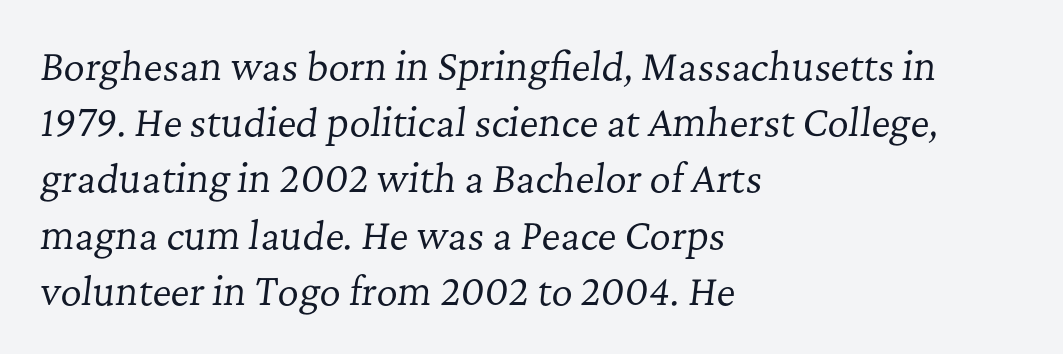
Q: Is the text bold? A: No.
Q: Is the text italic (slanted)? A: Yes, it leans right by about 7 degrees.
Q: Is the typeface a serif or a sans-serif typeface? A: Serif.
Q: Is the text underlined? A: No.
Q: How is the paragraph aligned? A: Left-aligned.
Q: Is the spacing between letters normal or unusually wide? A: Normal.
Q: Is the spacing between lines tight, normal or loose? A: Normal.
Q: Width (condensed, normal, or wide)? A: Normal.
Q: Stroke contrast? A: Low.
Q: x-height? A: Medium.
Q: Monospaced? A: No.
